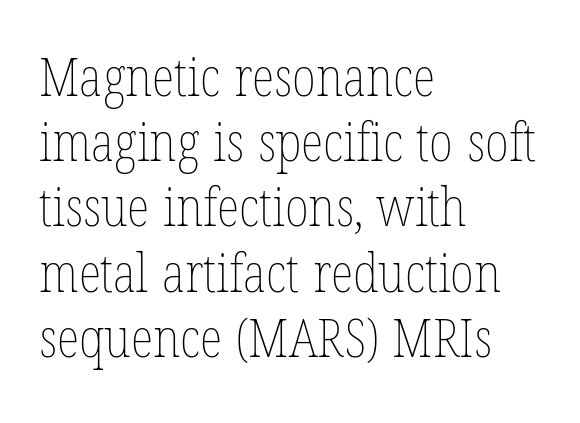
How are the letters spaced? Ordinarily, with no added tracking. The specimen omits any rule beneath the text block's lines. These lines are rendered in a variable-pitch font. The ragged edge is on the right, which tells us the setting is flush left. Characters remain perfectly vertical along every line. A quiet, ordinary-to-light weight characterises the typeface.
